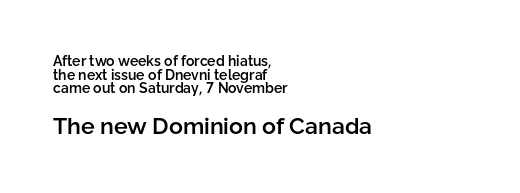
Nobody drew a line under any word here. Unlike italic type, these characters show no tilt at all. The glyphs have the mass of a demibold cut, below bold. The passage shown begins with its smaller block and ends with its larger one. Notice how the passage keeps a crisp vertical edge on the left only.
